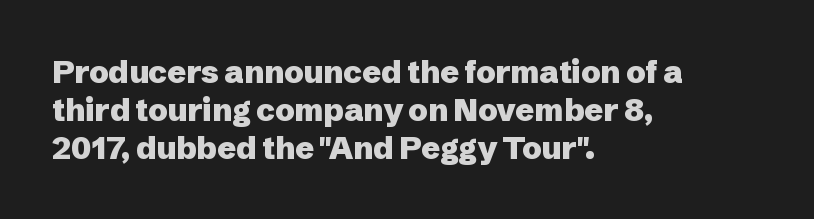
Q: Is the text bold? A: Yes.
Q: Is the text italic (slanted)? A: No, it is upright.
Q: Is the typeface a serif or a sans-serif typeface? A: Sans-serif.
Q: Is the text underlined? A: No.
Q: How is the paragraph aligned? A: Left-aligned.
Q: Is the spacing between letters normal or unusually wide? A: Normal.
Q: Width (condensed, normal, or wide)? A: Normal.
Q: Stroke contrast? A: Low.
Q: x-height? A: Medium.
Q: Monospaced? A: No.
